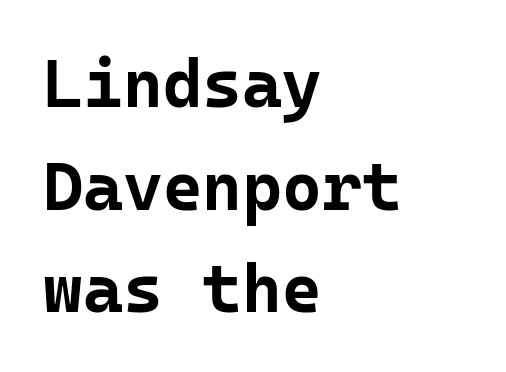
The image shows 68 px bold sans-serif type, upright, monospaced; set left-aligned, normal line spacing (1.51x), normal letter spacing, not underlined; low stroke contrast and a medium x-height.
